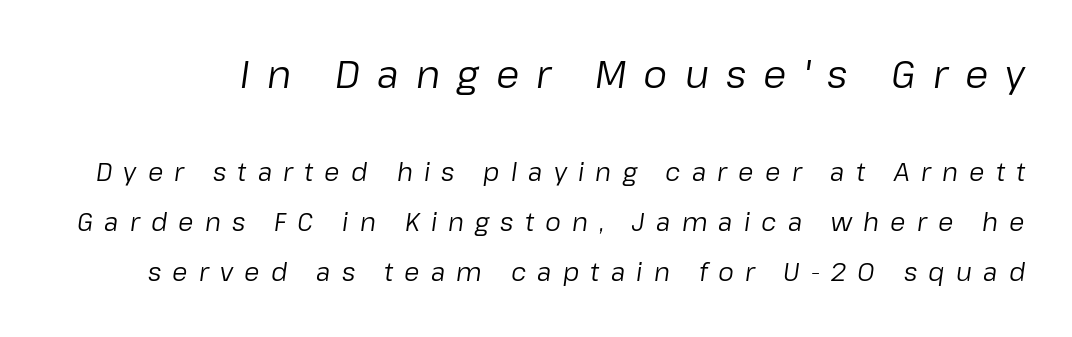
The image shows 38 px regular-weight type, italic (leaning right); set loose line spacing (2.01x), unusually wide letter spacing (+0.45 em), not underlined; the first (top) block is 1.52x larger; low stroke contrast and a medium x-height.
